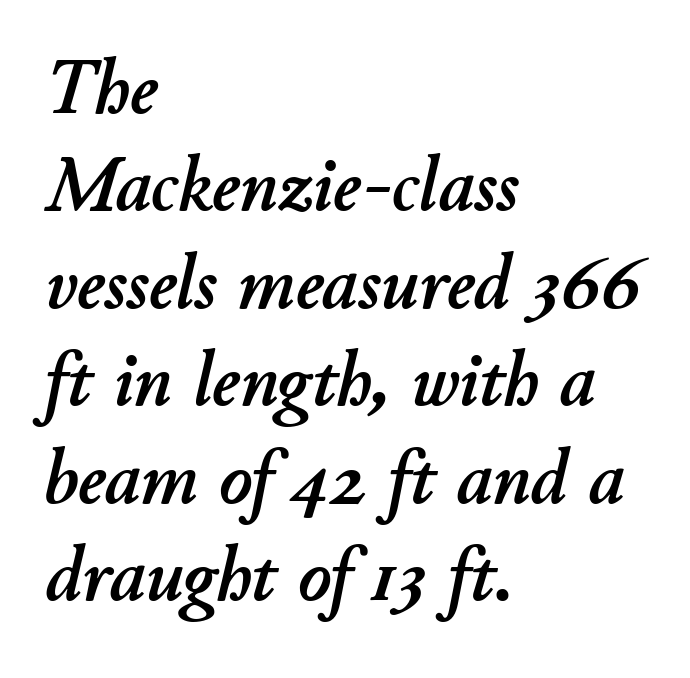
{"italic": "yes", "lean": "right", "slant_degrees": 11, "width": "normal", "stroke_contrast": "low", "x_height": "small", "monospaced": "no", "underline": "no", "align": "left", "line_spacing": "normal", "line_spacing_ratio": 1.25, "letter_spacing": "normal", "letter_spacing_em": 0.0, "glyph_px": 78}
